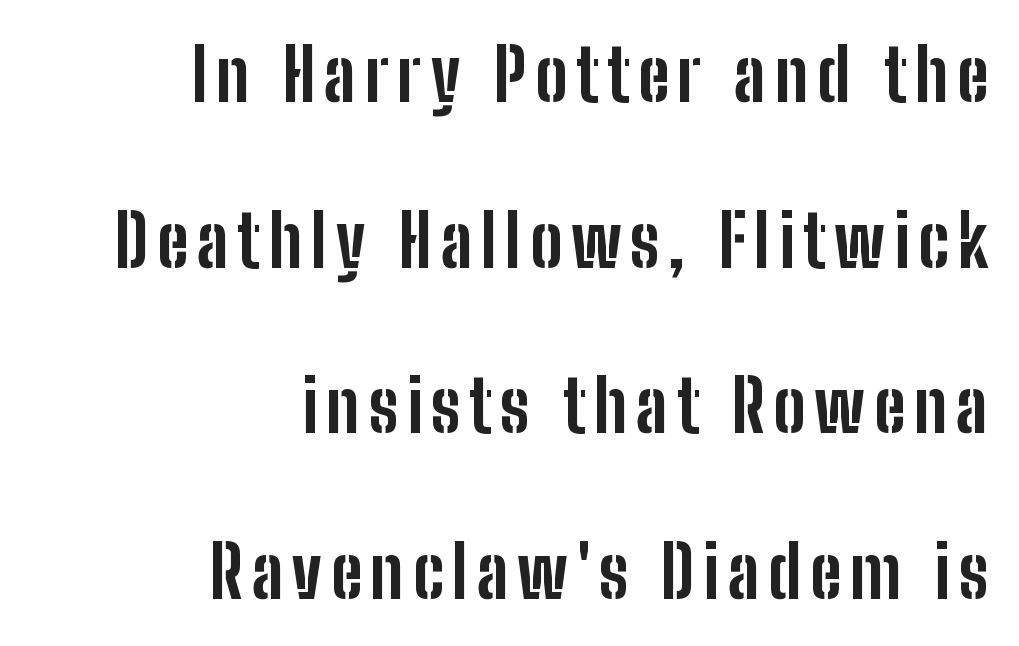
The image shows 72 px bold, condensed sans-serif type, upright; set right-aligned, loose line spacing (2.3x), not underlined; low stroke contrast and a medium x-height.
